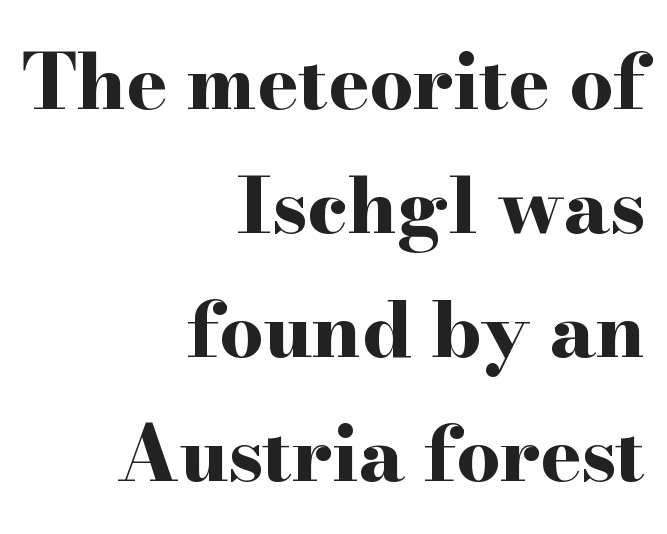
The image shows 77 px bold, wide serif type, upright; set right-aligned, normal line spacing (1.61x), normal letter spacing, not underlined; high stroke contrast and a small x-height.
